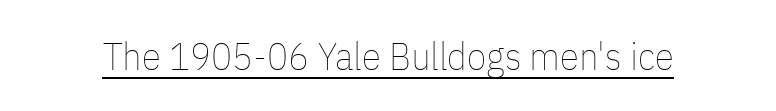
The image shows 39 px thin, condensed type, upright; set normal letter spacing, underlined; low stroke contrast and a medium x-height.
